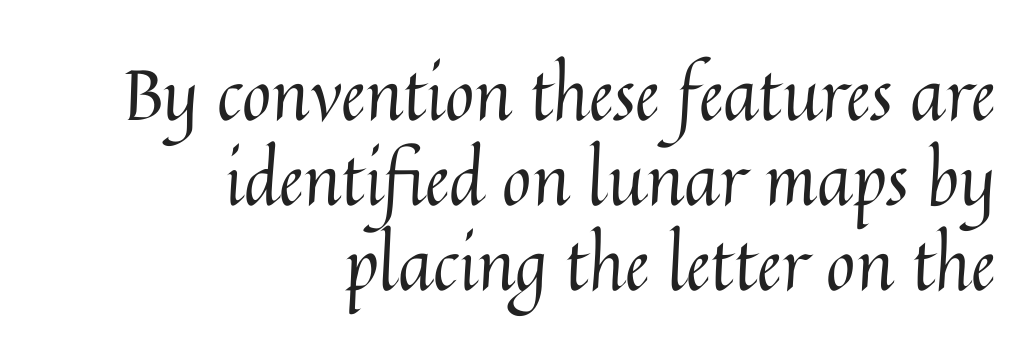
The lines are quadded right. Varying glyph widths throughout — classic text-font behaviour. The space directly below the letters is spotless. Weight: regular or lighter. Standard letterfit; no display-style spreading of the glyphs.
